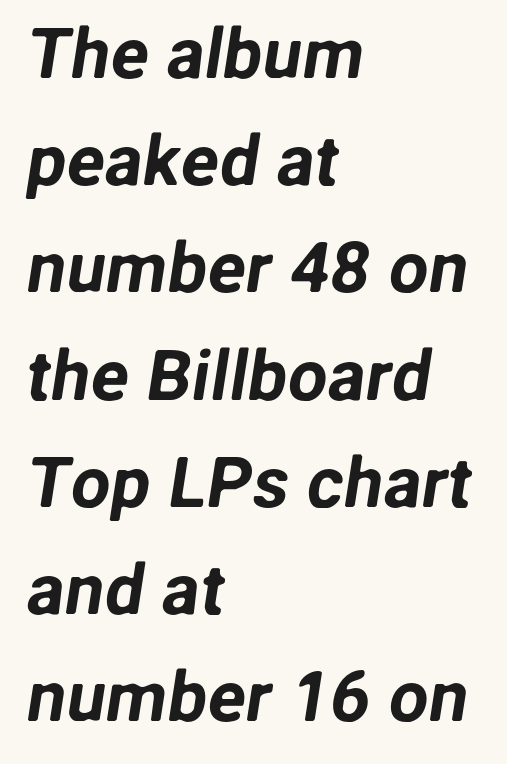
{"serif": "no", "width": "normal", "stroke_contrast": "low", "x_height": "medium", "monospaced": "no", "underline": "no", "align": "left", "line_spacing": "normal", "line_spacing_ratio": 1.51, "letter_spacing": "normal", "letter_spacing_em": 0.0, "glyph_px": 71}
